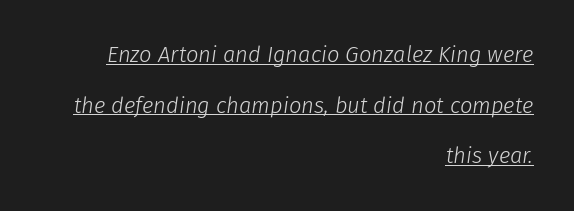
Q: Is the text bold? A: No.
Q: Is the text italic (slanted)? A: Yes, it leans right by about 8 degrees.
Q: Is the text underlined? A: Yes.
Q: How is the paragraph aligned? A: Right-aligned.
Q: Is the spacing between letters normal or unusually wide? A: Normal.
Q: Is the spacing between lines tight, normal or loose? A: Loose.
